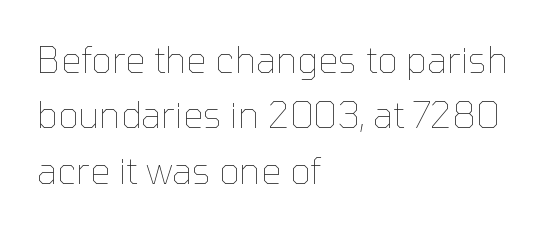
{"italic": "no", "bold": "no", "weight": "thin", "width": "normal", "stroke_contrast": "low", "x_height": "medium", "monospaced": "no", "underline": "no", "align": "left", "line_spacing": "normal", "line_spacing_ratio": 1.54, "letter_spacing": "normal", "letter_spacing_em": 0.0, "glyph_px": 36}
